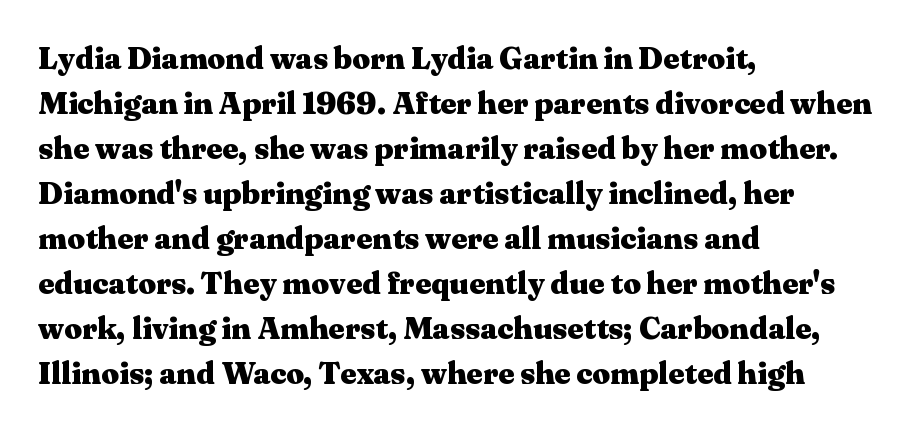
{"serif": "yes", "italic": "no", "bold": "yes", "weight": "heavy", "width": "wide", "stroke_contrast": "medium", "x_height": "medium", "monospaced": "no", "underline": "no", "align": "left", "line_spacing": "normal", "line_spacing_ratio": 1.45, "letter_spacing": "normal", "letter_spacing_em": 0.0, "glyph_px": 31}
